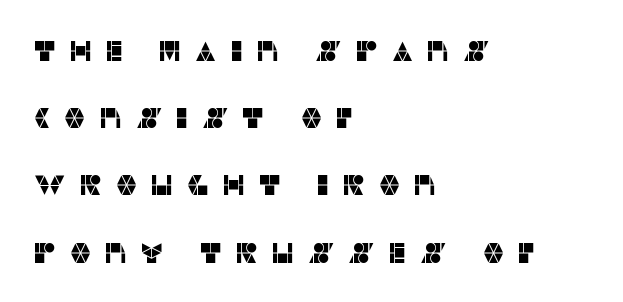
One glance says open: line gaps are wider than usual. Nope, no serifs anywhere on these letters. Does the lettering tilt? It doesn't — this is upright. Tracking value appears strongly positive — letters spread wide.
